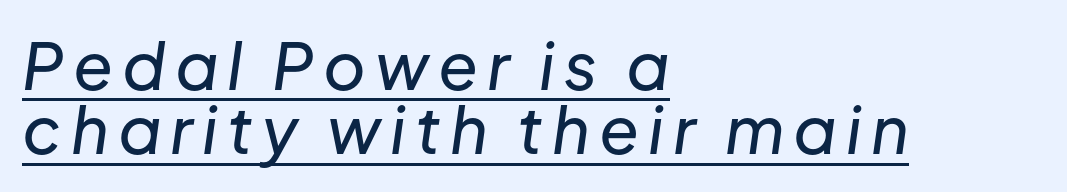
A student would call this left alignment; a typographer would say flush left, rag right. The rendering uses natural spacing where letterforms have individual widths. The glyphs are accompanied by a horizontal stroke just below them. Each new line begins almost immediately beneath the previous one.
